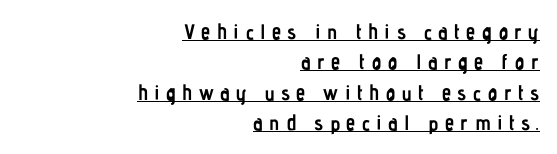
The image shows 21 px bold type, upright; set right-aligned, normal line spacing (1.45x), unusually wide letter spacing (+0.3 em), underlined.
